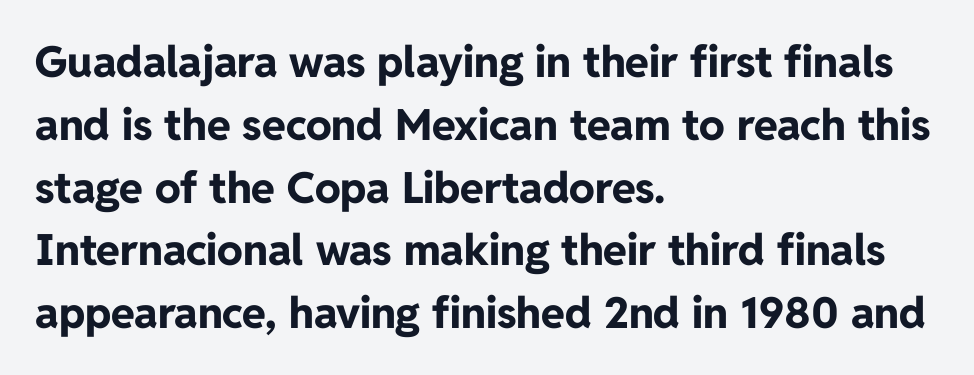
Q: Is the text bold? A: Yes.
Q: Is the text italic (slanted)? A: No, it is upright.
Q: Is the typeface a serif or a sans-serif typeface? A: Sans-serif.
Q: Is the text underlined? A: No.
Q: How is the paragraph aligned? A: Left-aligned.
Q: Is the spacing between letters normal or unusually wide? A: Normal.
Q: Is the spacing between lines tight, normal or loose? A: Normal.
Q: Width (condensed, normal, or wide)? A: Normal.
Q: Stroke contrast? A: Low.
Q: x-height? A: Medium.
Q: Monospaced? A: No.
